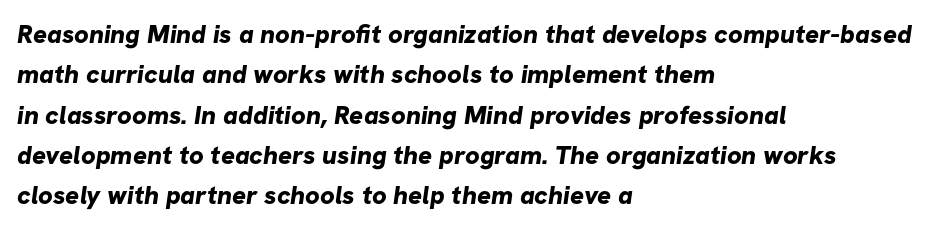
{"bold": "yes", "underline": "no", "align": "left", "line_spacing": "normal", "line_spacing_ratio": 1.55, "letter_spacing": "normal", "letter_spacing_em": 0.0, "glyph_px": 26}
